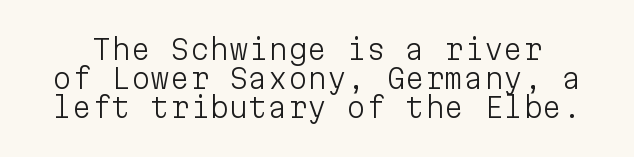
Closely set lines give the paragraph a compact silhouette. Nothing heavy about these letters — not bold at all. Note the uniform advance width — an 'i' takes as much space as an 'm'. Vertical strokes here are truly vertical. Spacing between characters is what you'd get straight out of the box.
